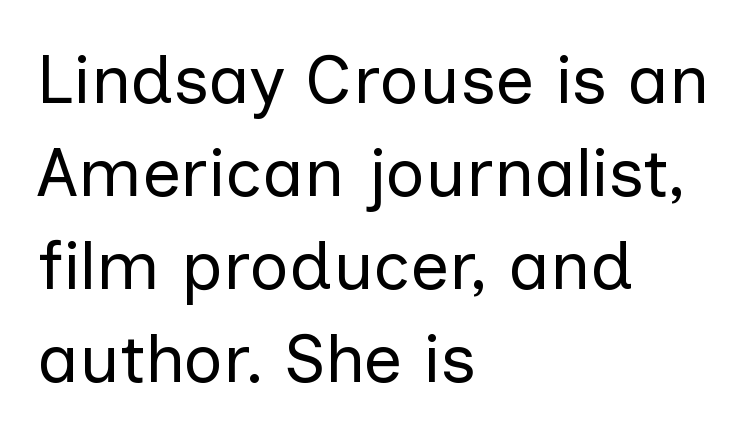
The image shows 69 px regular-weight sans-serif type, upright; set left-aligned, normal line spacing (1.35x), normal letter spacing, not underlined; low stroke contrast and a medium x-height.
